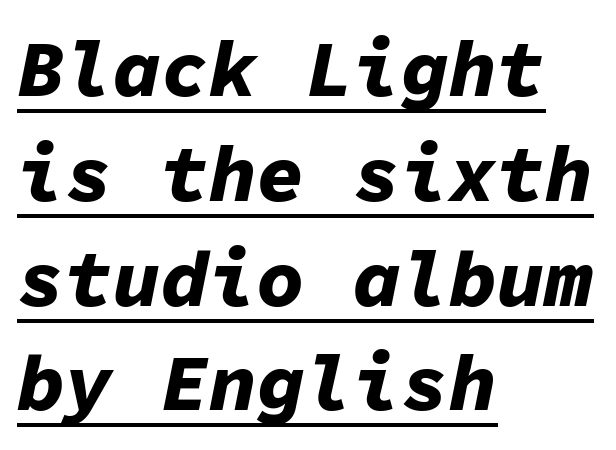
The image shows 80 px bold type, italic (leaning right), monospaced; set left-aligned, normal line spacing (1.31x), normal letter spacing, underlined; low stroke contrast and a medium x-height.
